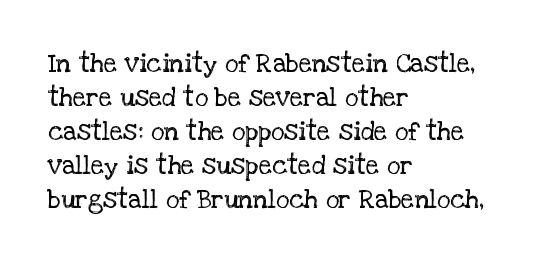
Descenders are the only things crossing below the line. All the whitespace from short lines collects on the right. Characters remain perfectly vertical along every line. The letters sit at their default tracking, neither squeezed nor spread.
